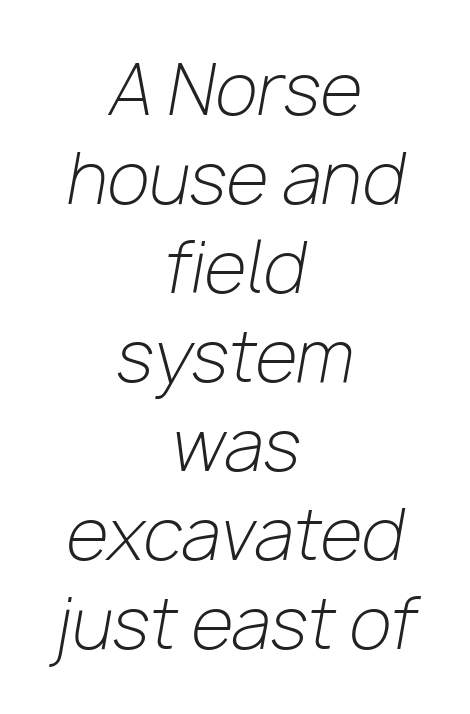
The passage shown is typed in a proportional face where columns would drift. The glyphs look as if they've been sheared to an angle. These lines stack symmetrically, like a column narrowing and widening about its center. Bold? No — there's no thickening of the strokes. Reading down the column, the eye jumps a familiar distance to each next line. The space beneath each line is pristine and unruled.
